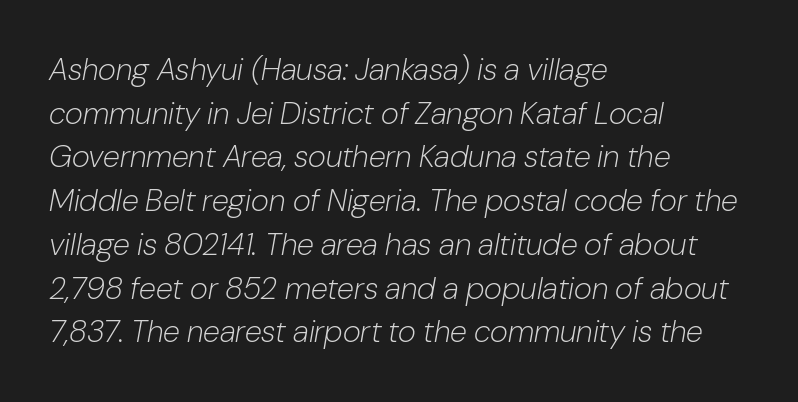
Q: Is the text bold? A: No.
Q: Is the text italic (slanted)? A: Yes, it leans right by about 10 degrees.
Q: Is the text underlined? A: No.
Q: How is the paragraph aligned? A: Left-aligned.
Q: Is the spacing between letters normal or unusually wide? A: Normal.
Q: Is the spacing between lines tight, normal or loose? A: Normal.
Q: Width (condensed, normal, or wide)? A: Normal.
Q: Stroke contrast? A: Low.
Q: x-height? A: Medium.
Q: Monospaced? A: No.
